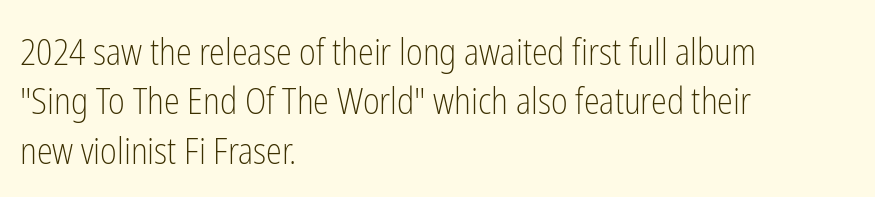
Q: Is the text bold? A: No.
Q: Is the text italic (slanted)? A: No, it is upright.
Q: Is the typeface a serif or a sans-serif typeface? A: Sans-serif.
Q: Is the text underlined? A: No.
Q: How is the paragraph aligned? A: Left-aligned.
Q: Is the spacing between letters normal or unusually wide? A: Normal.
Q: Is the spacing between lines tight, normal or loose? A: Normal.
Q: Width (condensed, normal, or wide)? A: Condensed.
Q: Stroke contrast? A: Low.
Q: x-height? A: Medium.
Q: Monospaced? A: No.
